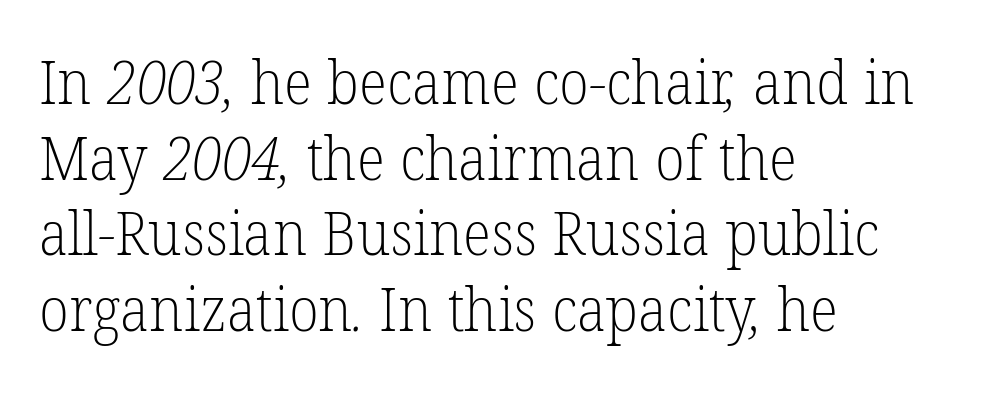
Q: Is the text bold? A: No.
Q: Is the typeface a serif or a sans-serif typeface? A: Serif.
Q: Is the text underlined? A: No.
Q: How is the paragraph aligned? A: Left-aligned.
Q: Is the spacing between letters normal or unusually wide? A: Normal.
Q: Is the spacing between lines tight, normal or loose? A: Normal.
Q: Width (condensed, normal, or wide)? A: Normal.
Q: Stroke contrast? A: Low.
Q: x-height? A: Medium.
Q: Monospaced? A: No.
